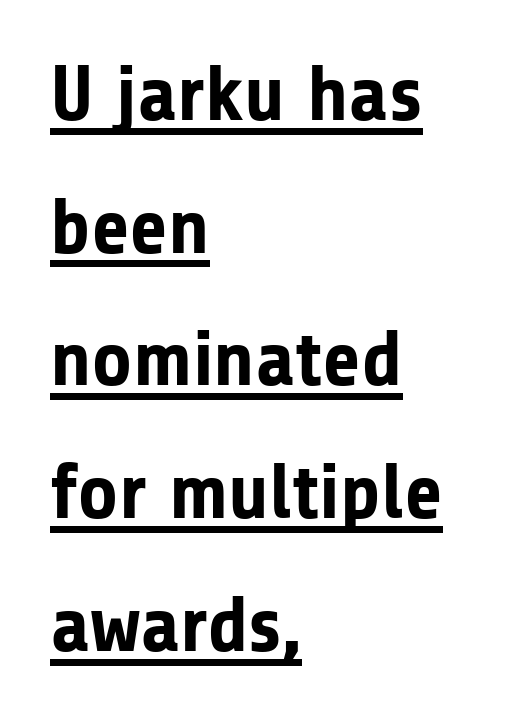
Q: Is the text bold? A: Yes.
Q: Is the text italic (slanted)? A: No, it is upright.
Q: Is the typeface a serif or a sans-serif typeface? A: Sans-serif.
Q: Is the text underlined? A: Yes.
Q: How is the paragraph aligned? A: Left-aligned.
Q: Is the spacing between letters normal or unusually wide? A: Normal.
Q: Is the spacing between lines tight, normal or loose? A: Normal.
Q: Width (condensed, normal, or wide)? A: Normal.
Q: Stroke contrast? A: Low.
Q: x-height? A: Medium.
Q: Monospaced? A: No.
